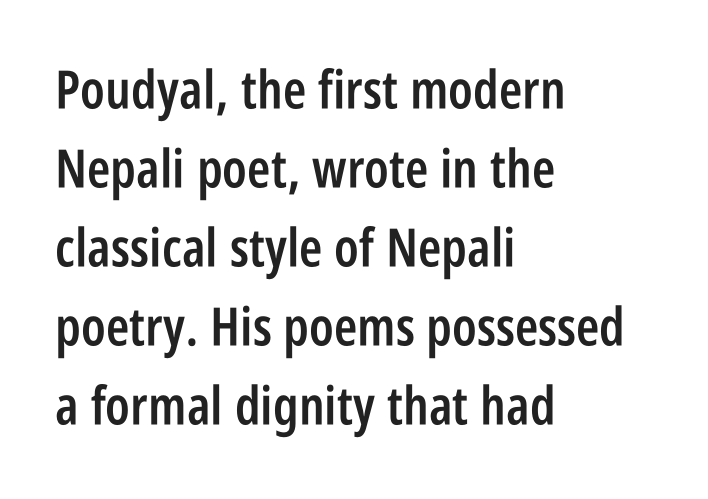
{"serif": "no", "italic": "no", "bold": "semi", "weight": "semibold", "width": "condensed", "stroke_contrast": "low", "x_height": "large", "monospaced": "no", "underline": "no", "align": "left", "line_spacing": "normal", "line_spacing_ratio": 1.49, "letter_spacing": "normal", "letter_spacing_em": 0.0, "glyph_px": 53}
